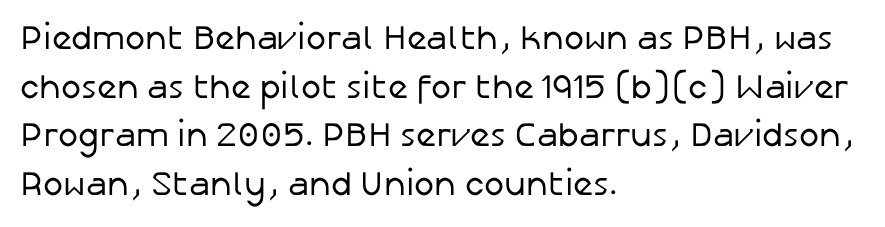
Stem width sits at or under what a default text font uses. The passage shown is not underscored anywhere. This sample has the flowing, uneven cadence of proportional lettering. The passage shown is typeset with a sans-serif family. Reading down the column, the eye jumps a familiar distance to each next line.
